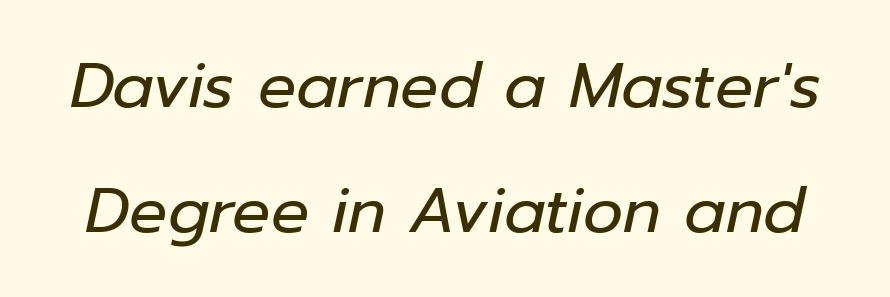
The image shows 63 px regular-weight type, italic (leaning right); set loose line spacing (1.98x), normal letter spacing, not underlined; low stroke contrast and a medium x-height.
